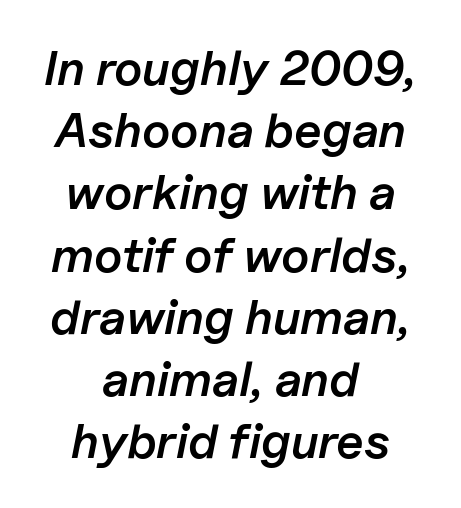
Q: Is the text bold? A: Semi-bold.
Q: Is the text italic (slanted)? A: Yes, it leans right by about 11 degrees.
Q: Is the text underlined? A: No.
Q: How is the paragraph aligned? A: Centered.
Q: Is the spacing between letters normal or unusually wide? A: Normal.
Q: Is the spacing between lines tight, normal or loose? A: Normal.
Q: Width (condensed, normal, or wide)? A: Normal.
Q: Stroke contrast? A: Low.
Q: x-height? A: Medium.
Q: Monospaced? A: No.
